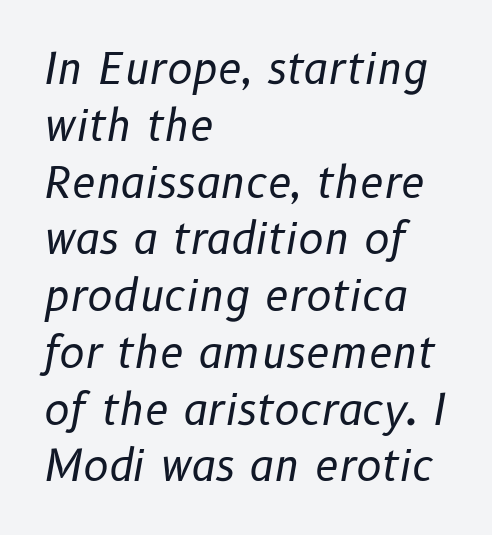
The image shows 43 px regular-weight type, italic (leaning right); set left-aligned, normal line spacing (1.32x), normal letter spacing, not underlined; low stroke contrast and a medium x-height.
